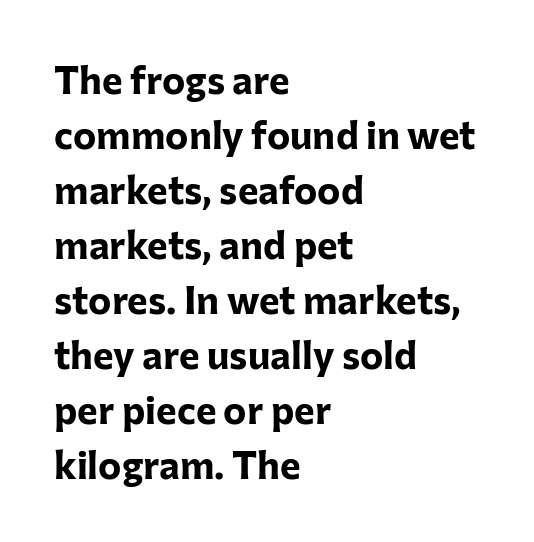
Style check: upright. Descenders hang freely into open space. One glance says typical: line gaps are just what's usual. This sample is left-justified, so line endings fall wherever the words run out. Does the type have serifs? No, each stem ends abruptly. Heavy-handed strokes throughout: this text is bold.
